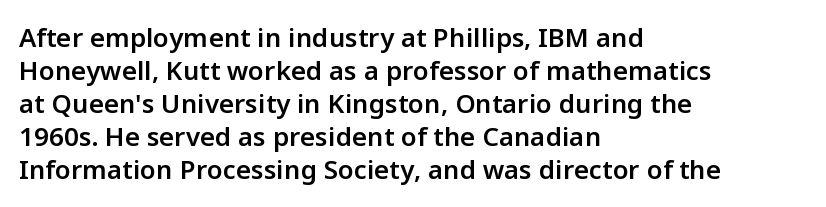
Q: Is the text bold? A: Semi-bold.
Q: Is the text italic (slanted)? A: No, it is upright.
Q: Is the text underlined? A: No.
Q: How is the paragraph aligned? A: Left-aligned.
Q: Is the spacing between letters normal or unusually wide? A: Normal.
Q: Is the spacing between lines tight, normal or loose? A: Normal.
